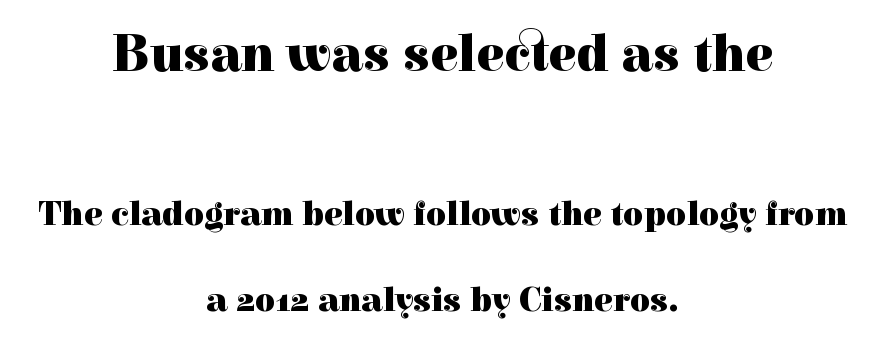
The image shows 52 px heavy serif type, upright; set centered, loose line spacing (2.45x), normal letter spacing, not underlined; the first (top) block is 1.49x larger; a medium x-height.
